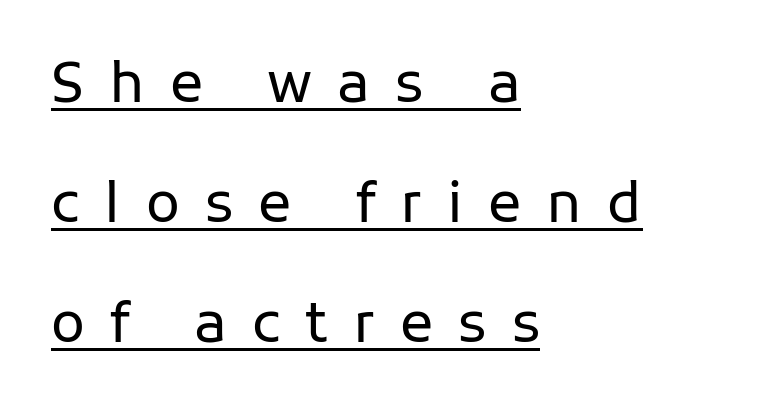
The image shows 56 px regular-weight sans-serif type, upright; set left-aligned, loose line spacing (2.14x), unusually wide letter spacing (+0.45 em), underlined; low stroke contrast and a medium x-height.
